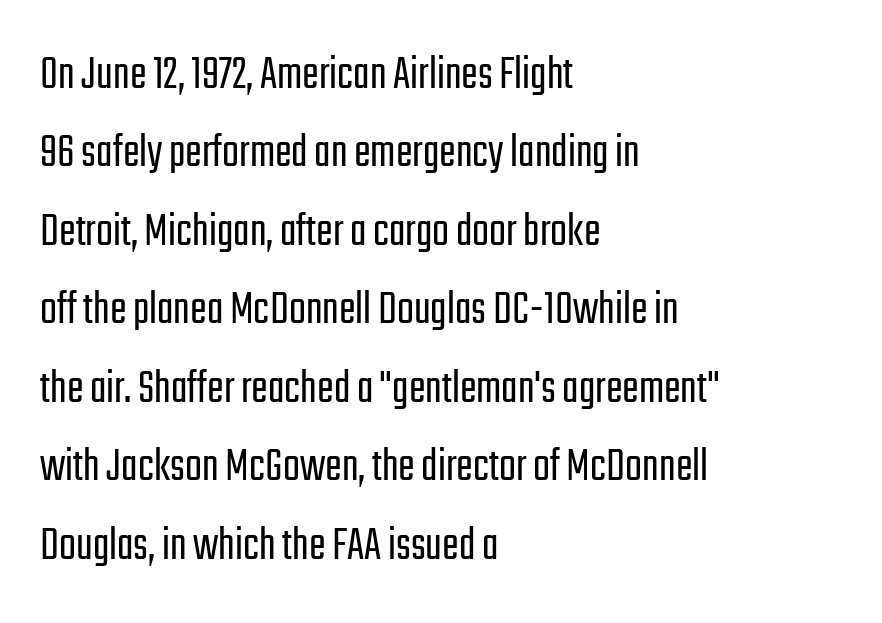
Q: Is the text bold? A: No.
Q: Is the text italic (slanted)? A: No, it is upright.
Q: Is the typeface a serif or a sans-serif typeface? A: Sans-serif.
Q: Is the text underlined? A: No.
Q: How is the paragraph aligned? A: Left-aligned.
Q: Is the spacing between letters normal or unusually wide? A: Normal.
Q: Is the spacing between lines tight, normal or loose? A: Normal.
Q: Width (condensed, normal, or wide)? A: Condensed.
Q: Stroke contrast? A: Low.
Q: x-height? A: Medium.
Q: Monospaced? A: No.
